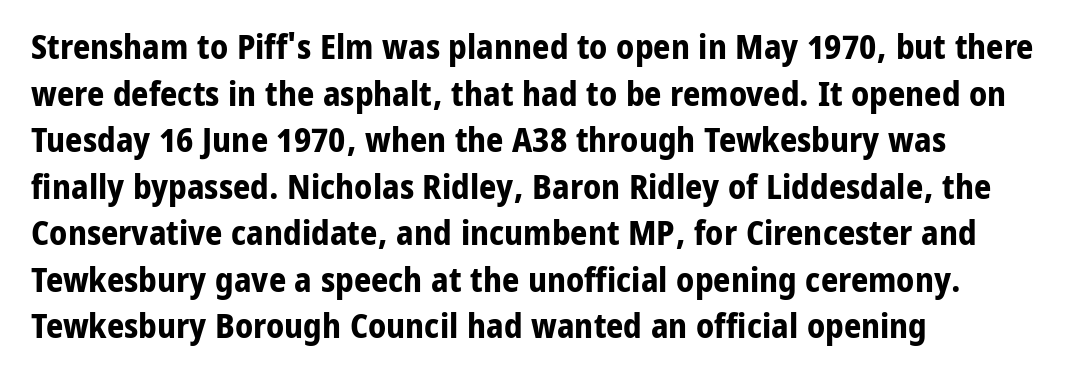
The typeface chosen for these lines omits serifs. The designer left line spacing at the default. The strokes are fattened all the way to bold. Think of a printed novel: that variable character pitch is what you see here. The ragged edge is on the right, which tells us the setting is flush left.
